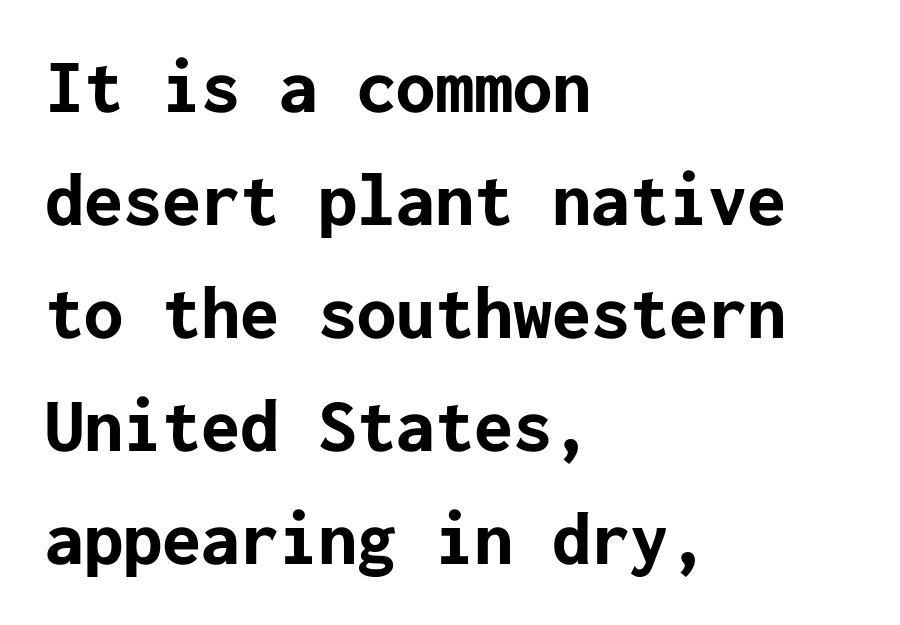
Q: Is the text bold? A: Yes.
Q: Is the text italic (slanted)? A: No, it is upright.
Q: Is the typeface a serif or a sans-serif typeface? A: Sans-serif.
Q: Is the text underlined? A: No.
Q: How is the paragraph aligned? A: Left-aligned.
Q: Is the spacing between letters normal or unusually wide? A: Normal.
Q: Is the spacing between lines tight, normal or loose? A: Normal.
Q: Width (condensed, normal, or wide)? A: Normal.
Q: Stroke contrast? A: Low.
Q: x-height? A: Medium.
